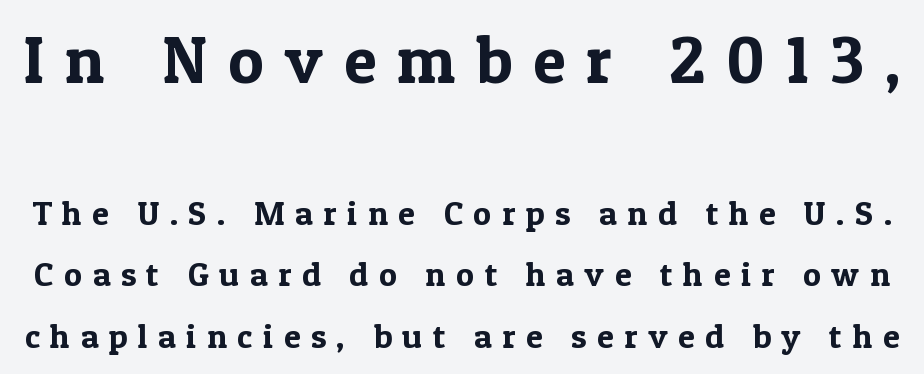
The face used here is proportionally spaced, like ordinary book or web type. This is roman type, the default non-slanted kind. Anything drawn beneath the words? Only blank space. Serif or sans? Serif — the stroke terminals have little feet. You could only call the tracking loose — the letters float apart. The letters in the upper block stand taller than those in the block below.
